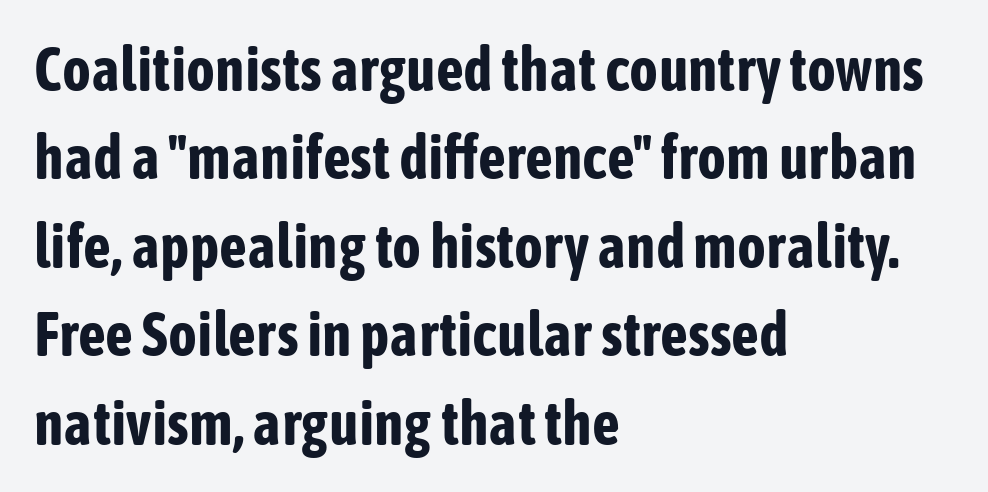
Q: Is the text bold? A: Yes.
Q: Is the text italic (slanted)? A: No, it is upright.
Q: Is the typeface a serif or a sans-serif typeface? A: Sans-serif.
Q: Is the text underlined? A: No.
Q: How is the paragraph aligned? A: Left-aligned.
Q: Is the spacing between letters normal or unusually wide? A: Normal.
Q: Is the spacing between lines tight, normal or loose? A: Normal.
Q: Width (condensed, normal, or wide)? A: Condensed.
Q: Stroke contrast? A: Low.
Q: x-height? A: Medium.
Q: Monospaced? A: No.
